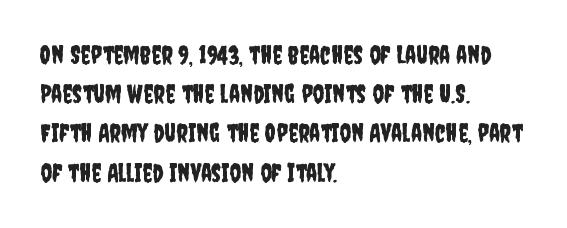
{"italic": "no", "underline": "no", "align": "left", "line_spacing": "normal", "line_spacing_ratio": 1.57, "letter_spacing": "normal", "letter_spacing_em": 0.0, "glyph_px": 25}
